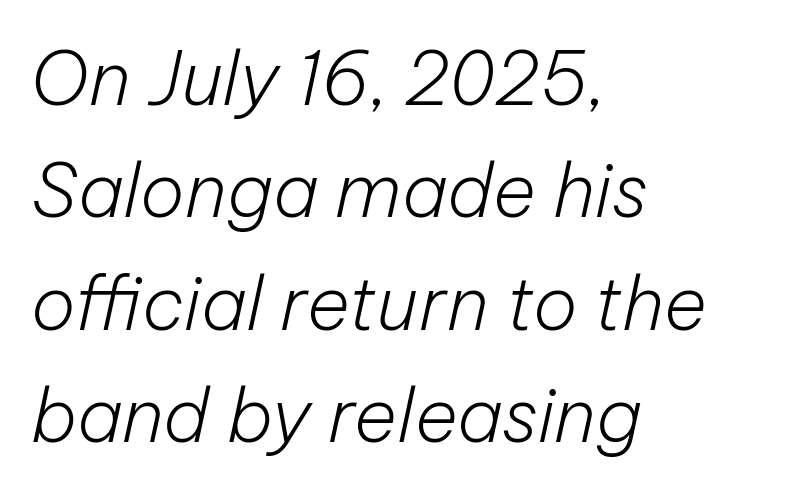
{"italic": "yes", "lean": "right", "slant_degrees": 12, "bold": "no", "weight": "light", "width": "normal", "stroke_contrast": "low", "x_height": "medium", "monospaced": "no", "underline": "no", "align": "left", "line_spacing": "normal", "line_spacing_ratio": 1.52, "letter_spacing": "normal", "letter_spacing_em": 0.0, "glyph_px": 74}
